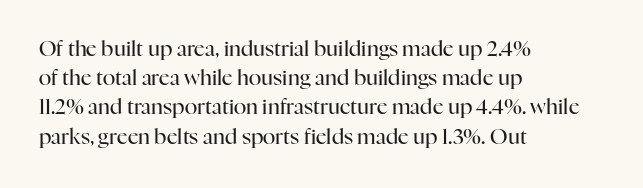
The image shows 21 px text type, upright; set left-aligned, normal line spacing (1.39x), normal letter spacing, not underlined.
